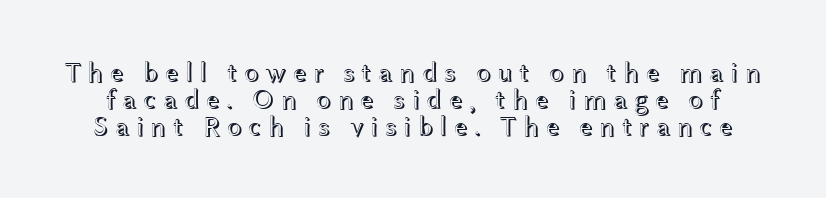
Nope, not italic — everything's standing straight. The space between consecutive lines is stingy. Plain, unruled lines of type. Here the glyphs are tracked loosely, breaking word shapes into spaced letters. Proportional: the letters do not fall into vertical columns.
